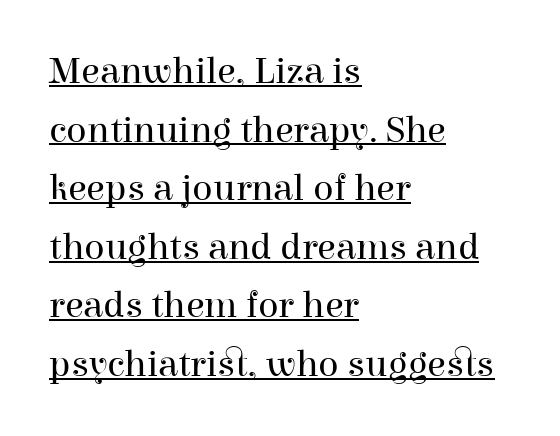
Q: Is the text bold? A: No.
Q: Is the text italic (slanted)? A: No, it is upright.
Q: Is the typeface a serif or a sans-serif typeface? A: Serif.
Q: Is the text underlined? A: Yes.
Q: How is the paragraph aligned? A: Left-aligned.
Q: Is the spacing between letters normal or unusually wide? A: Normal.
Q: Is the spacing between lines tight, normal or loose? A: Normal.
Q: Width (condensed, normal, or wide)? A: Normal.
Q: Stroke contrast? A: High.
Q: x-height? A: Medium.
Q: Monospaced? A: No.
